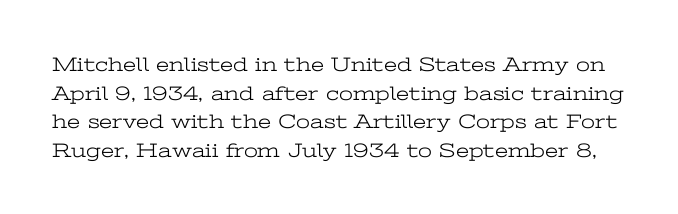
The letters look calm and open, with moderate or lighter stems. The line texture is even and compact thanks to regular tracking. Anything drawn beneath the words? Only blank space. Reading down the column, the eye jumps a familiar distance to each next line.
